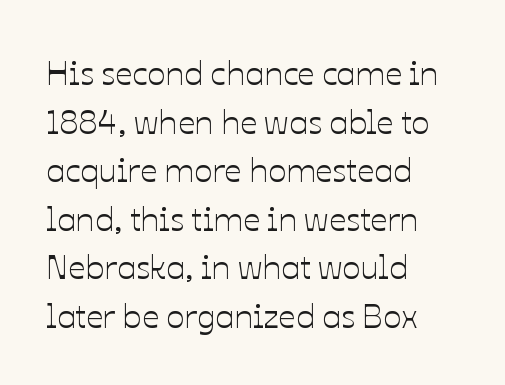
{"italic": "no", "width": "normal", "stroke_contrast": "low", "x_height": "medium", "monospaced": "no", "underline": "no", "align": "left", "line_spacing": "normal", "line_spacing_ratio": 1.43, "letter_spacing": "normal", "letter_spacing_em": 0.0, "glyph_px": 34}
